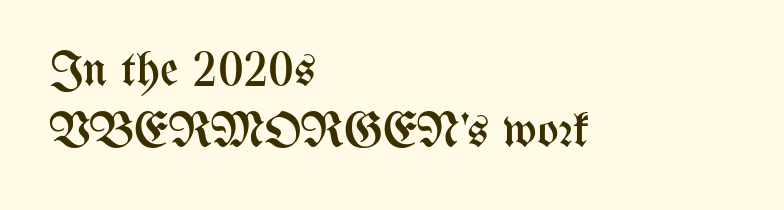
The image shows 50 px regular-weight, condensed type, upright; set left-aligned, line spacing 1.22x, normal letter spacing, not underlined; medium stroke contrast and a medium x-height.
